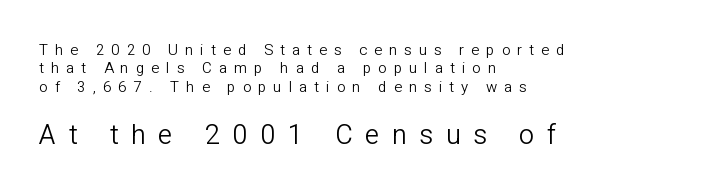
Q: Is the text bold? A: No.
Q: Is the text italic (slanted)? A: No, it is upright.
Q: Is the text underlined? A: No.
Q: How is the paragraph aligned? A: Left-aligned.
Q: Is the spacing between letters normal or unusually wide? A: Unusually wide.
Q: Which block of text is set in a larger size, the first (top) or the second (bottom)? A: The second (bottom) one.
